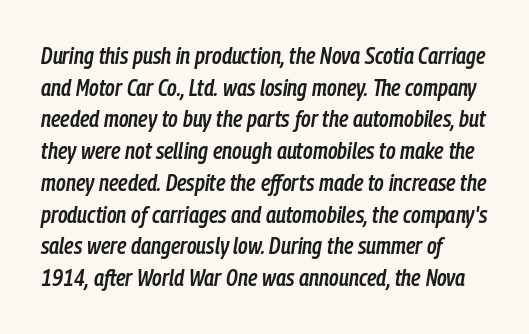
The image shows 23 px text type, italic (leaning right); set left-aligned, normal line spacing (1.38x), normal letter spacing, not underlined.
